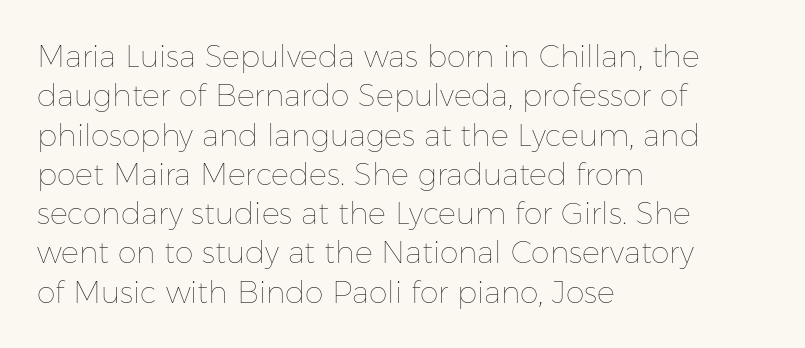
The image shows 30 px thin type, upright; set left-aligned, normal line spacing (1.31x), normal letter spacing, not underlined; low stroke contrast and a medium x-height.
